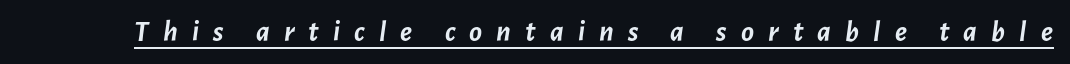
{"italic": "yes", "lean": "right", "slant_degrees": 7, "bold": "yes", "weight": "semibold", "width": "normal", "stroke_contrast": "low", "x_height": "medium", "monospaced": "no", "underline": "yes", "letter_spacing": "wide", "letter_spacing_em": 0.47, "glyph_px": 30}
